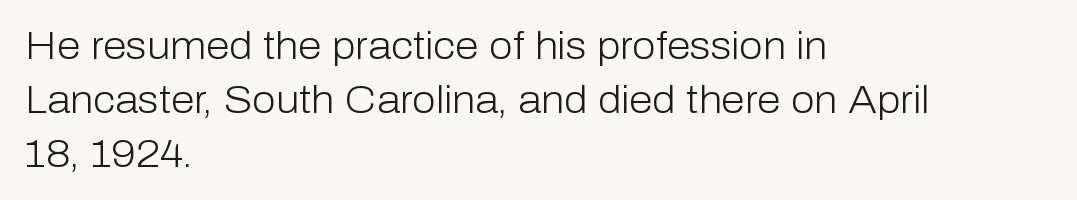
{"serif": "no", "italic": "no", "bold": "no", "weight": "light", "width": "normal", "stroke_contrast": "low", "x_height": "medium", "monospaced": "no", "underline": "no", "align": "left", "line_spacing": "normal", "line_spacing_ratio": 1.42, "letter_spacing": "normal", "letter_spacing_em": 0.0, "glyph_px": 38}
